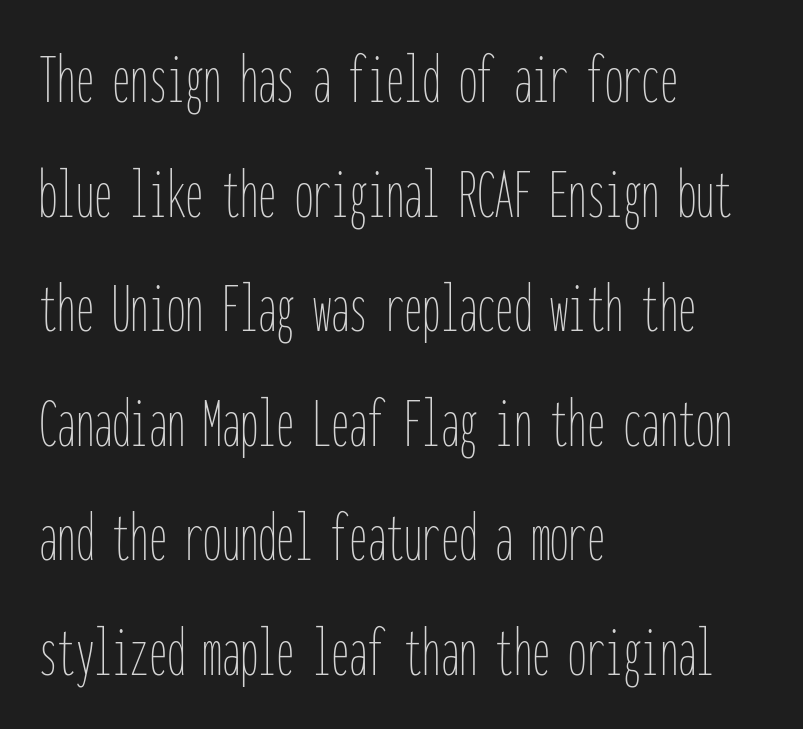
The lettering stays uniformly vertical, giving the passage a roman look. Where is the straight margin? On the left. The face used here is monospaced, like something from a code editor. The font is comparable to plain body text, perhaps lighter. Unmarked baselines from the first word to the last.
